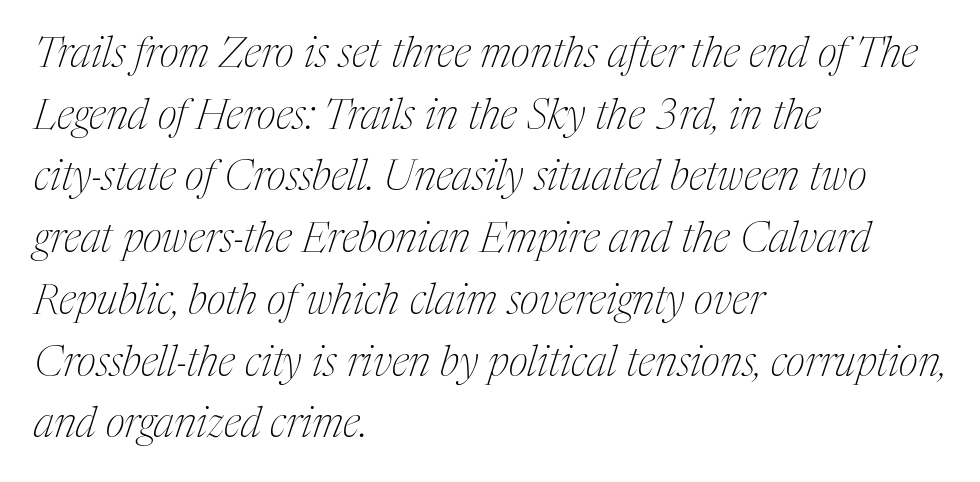
Q: Is the text bold? A: No.
Q: Is the text italic (slanted)? A: Yes, it leans right by about 17 degrees.
Q: Is the typeface a serif or a sans-serif typeface? A: Serif.
Q: Is the text underlined? A: No.
Q: How is the paragraph aligned? A: Left-aligned.
Q: Is the spacing between letters normal or unusually wide? A: Normal.
Q: Is the spacing between lines tight, normal or loose? A: Normal.
Q: Width (condensed, normal, or wide)? A: Condensed.
Q: Stroke contrast? A: Medium.
Q: x-height? A: Medium.
Q: Monospaced? A: No.
